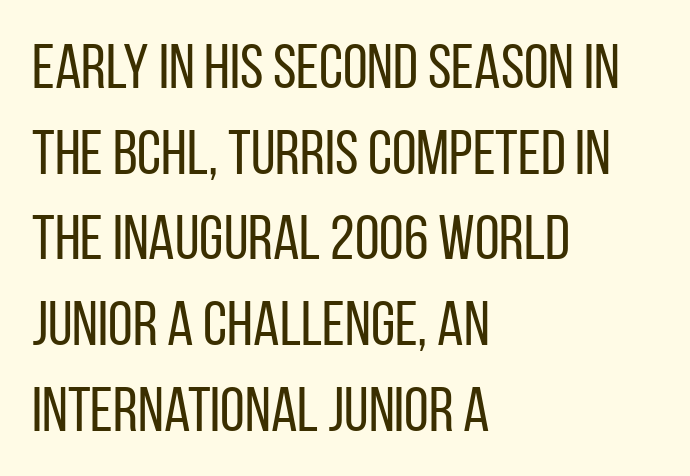
The passage shown is typed in a proportional face where columns would drift. A typesetter would call this zero additional tracking. Honestly, the row spacing looks completely unremarkable. No chunkiness to these letters — they're not bold. What kind of face is this? One without serifs — a sans. A classic flush-left, rag-right setting is used for this passage.
